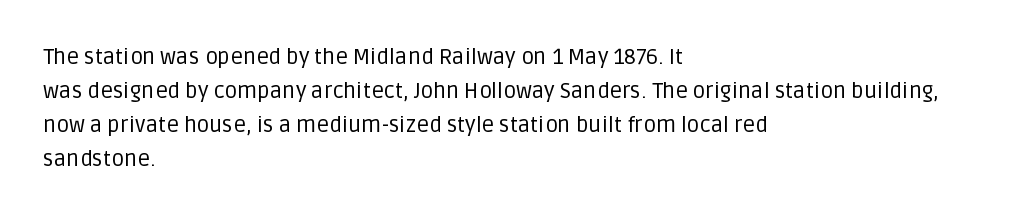
{"italic": "no", "bold": "no", "underline": "no", "align": "left", "line_spacing": "normal", "line_spacing_ratio": 1.55, "letter_spacing": "normal", "letter_spacing_em": 0.0, "glyph_px": 22}
